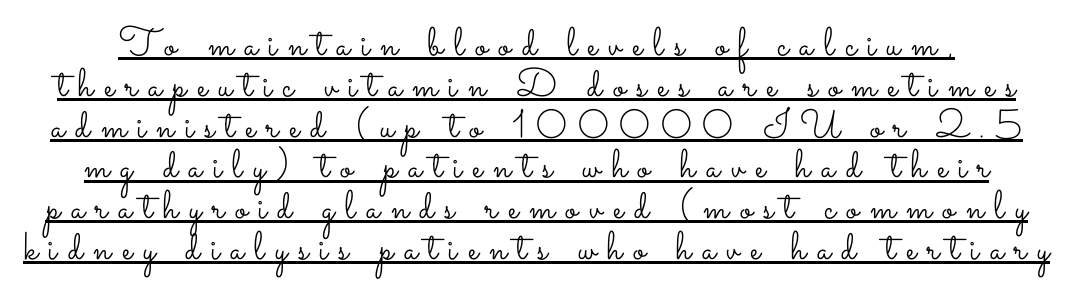
Does extra space separate the letters? Yes, quite a lot of it. One glance says dense: line gaps are narrower than usual. Is this a heavy cut? Hardly; it is regular or lighter. The passage shown is typed in a proportional face where columns would drift.
